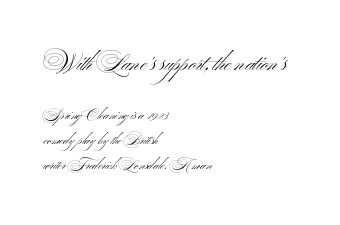
Q: Is the text bold? A: No.
Q: Is the text underlined? A: No.
Q: How is the paragraph aligned? A: Left-aligned.
Q: Is the spacing between letters normal or unusually wide? A: Normal.
Q: Which block of text is set in a larger size, the first (top) or the second (bottom)? A: The first (top) one.
